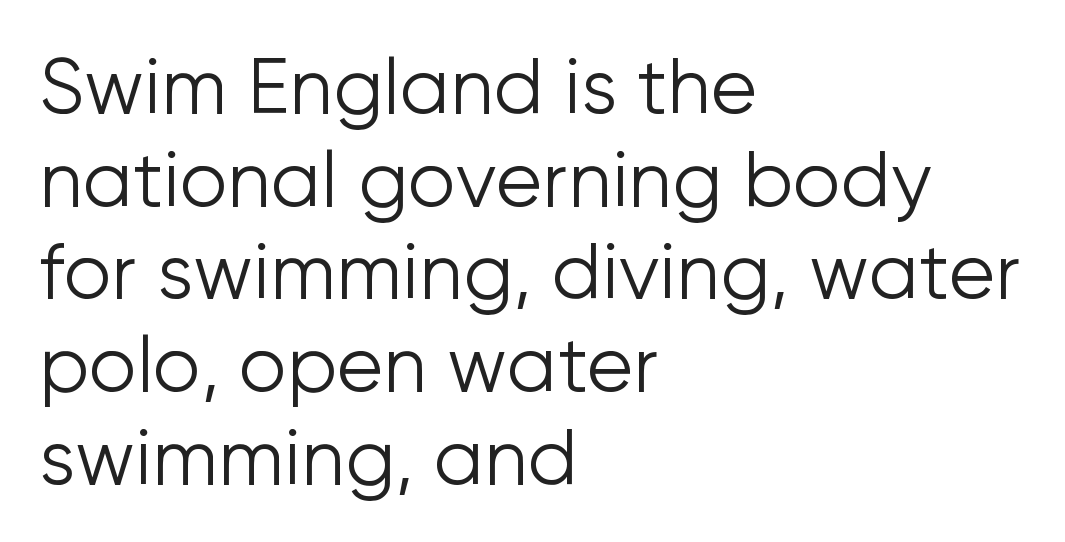
Left-aligned paragraph, ragged on the right. Descender tails drop into unmarked territory. A typesetter would call this zero additional tracking. The type family on display is of the sans-serif kind. The face looks like a standard text weight, possibly lighter. In terms of posture, this sample is upright.
